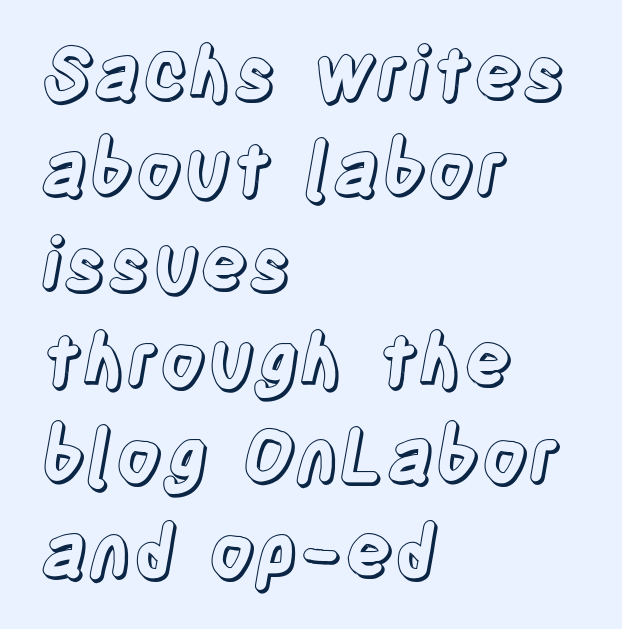
Q: Is the text italic (slanted)? A: Yes.
Q: Is the text underlined? A: No.
Q: How is the paragraph aligned? A: Left-aligned.
Q: Is the spacing between letters normal or unusually wide? A: Normal.
Q: Is the spacing between lines tight, normal or loose? A: Normal.
Q: Width (condensed, normal, or wide)? A: Condensed.
Q: x-height? A: Large.
Q: Monospaced? A: No.
